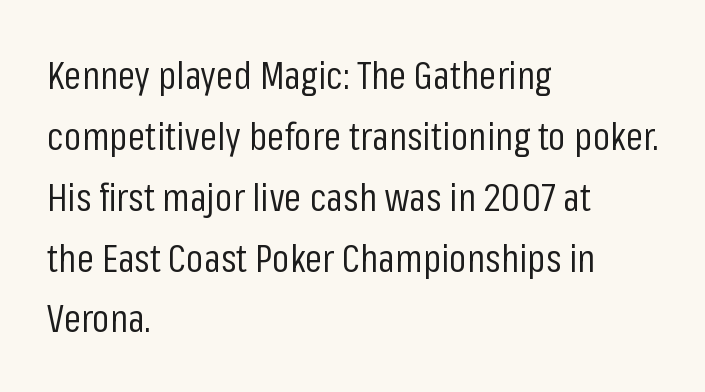
{"serif": "no", "italic": "no", "bold": "no", "weight": "regular", "width": "condensed", "stroke_contrast": "low", "x_height": "medium", "monospaced": "no", "underline": "no", "align": "left", "line_spacing": "normal", "line_spacing_ratio": 1.56, "letter_spacing": "normal", "letter_spacing_em": 0.0, "glyph_px": 39}
